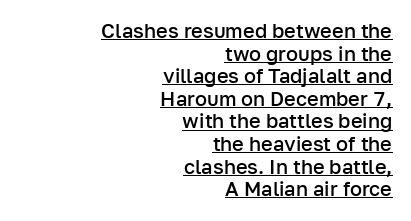
{"italic": "no", "bold": "semi", "underline": "yes", "align": "right", "line_spacing": "tight", "line_spacing_ratio": 1.13, "letter_spacing": "normal", "letter_spacing_em": 0.0, "glyph_px": 20}
